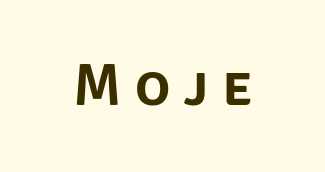
Q: Is the text italic (slanted)? A: No, it is upright.
Q: Is the typeface a serif or a sans-serif typeface? A: Sans-serif.
Q: Is the text underlined? A: No.
Q: Is the spacing between letters normal or unusually wide? A: Unusually wide.
Q: Width (condensed, normal, or wide)? A: Normal.
Q: Stroke contrast? A: Low.
Q: x-height? A: Large.
Q: Monospaced? A: No.
